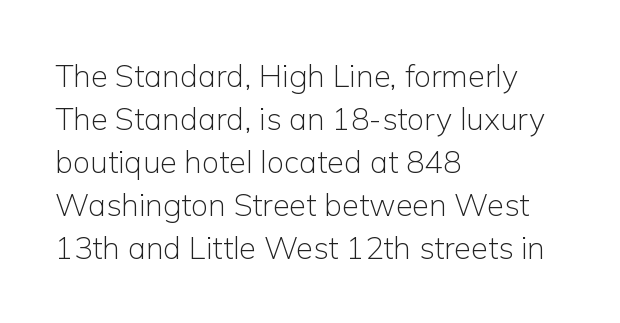
The passage is arranged the way most books set body copy — flush left. The typography opts for an upright posture over an oblique one. The letters look calm and open, with moderate or lighter stems. The specimen omits any rule beneath the text block's lines. These lines are composed in type without serifs. How are the letters spaced? Ordinarily, with no added tracking.
